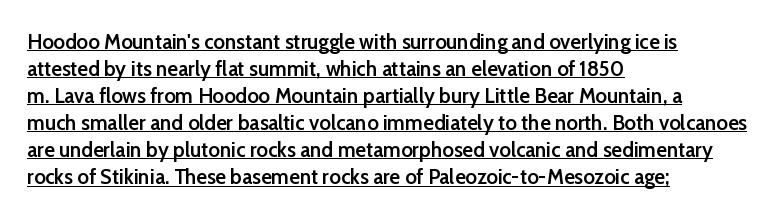
{"italic": "no", "bold": "semi", "underline": "yes", "align": "left", "line_spacing_ratio": 1.23, "letter_spacing": "normal", "letter_spacing_em": 0.0, "glyph_px": 22}
